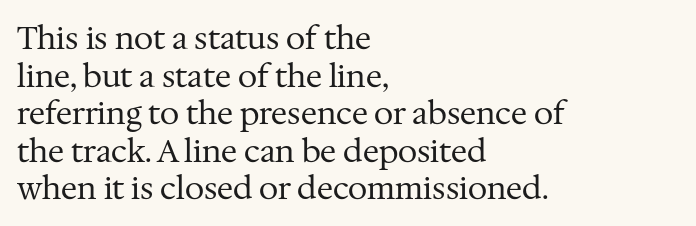
Q: Is the text bold? A: No.
Q: Is the text italic (slanted)? A: No, it is upright.
Q: Is the typeface a serif or a sans-serif typeface? A: Serif.
Q: Is the text underlined? A: No.
Q: How is the paragraph aligned? A: Left-aligned.
Q: Is the spacing between letters normal or unusually wide? A: Normal.
Q: Width (condensed, normal, or wide)? A: Normal.
Q: Stroke contrast? A: Medium.
Q: x-height? A: Medium.
Q: Monospaced? A: No.
